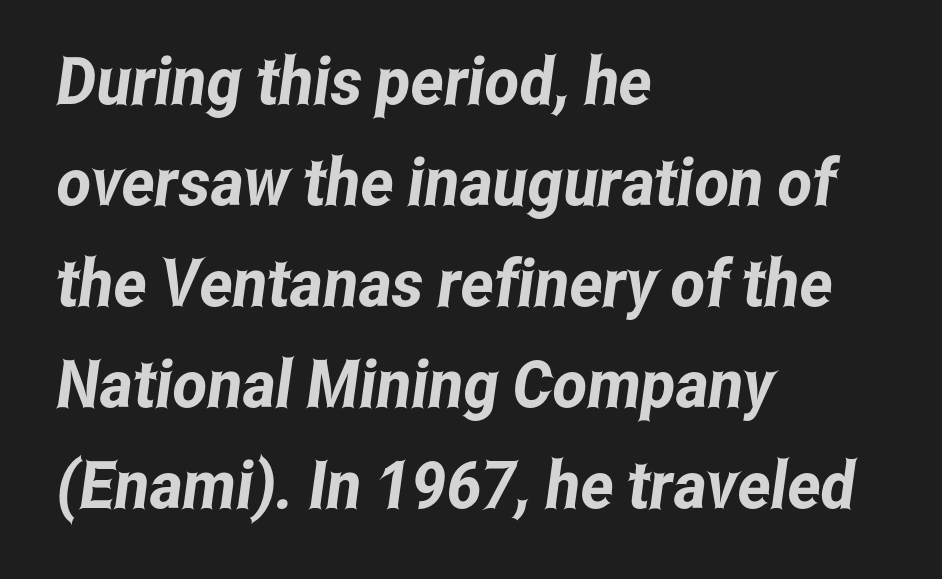
The image shows 66 px condensed sans-serif type; set left-aligned, normal line spacing (1.53x), normal letter spacing, not underlined; low stroke contrast and a medium x-height.
